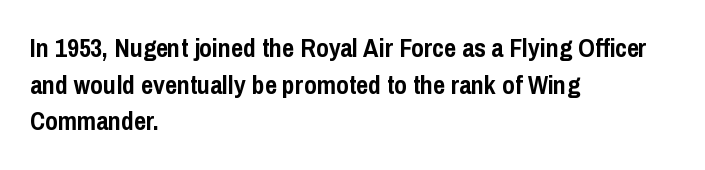
{"italic": "no", "bold": "yes", "underline": "no", "align": "left", "line_spacing": "normal", "line_spacing_ratio": 1.41, "letter_spacing": "normal", "letter_spacing_em": 0.0, "glyph_px": 26}
